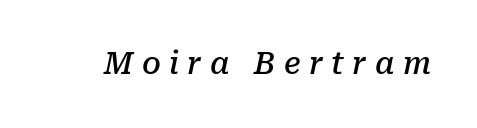
Do the characters align in a grid? No, the font is proportional. Decoration check: the copy has no underline. Typographically, this falls in the serif category. The rendering inserts visible extra space after every character.
